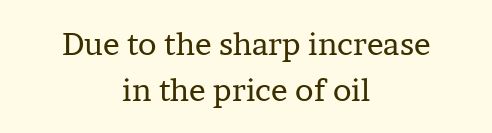
{"serif": "yes", "italic": "no", "bold": "no", "weight": "regular", "width": "normal", "stroke_contrast": "low", "x_height": "medium", "monospaced": "no", "underline": "no", "align": "center", "line_spacing": "normal", "line_spacing_ratio": 1.47, "letter_spacing": "normal", "letter_spacing_em": 0.0, "glyph_px": 31}
